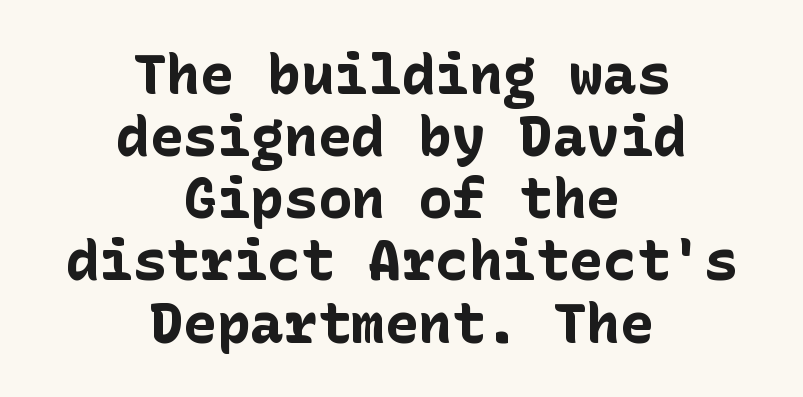
Q: Is the text bold? A: Yes.
Q: Is the text italic (slanted)? A: No, it is upright.
Q: Is the typeface a serif or a sans-serif typeface? A: Sans-serif.
Q: Is the text underlined? A: No.
Q: How is the paragraph aligned? A: Centered.
Q: Is the spacing between letters normal or unusually wide? A: Normal.
Q: Is the spacing between lines tight, normal or loose? A: Tight.
Q: Width (condensed, normal, or wide)? A: Normal.
Q: Stroke contrast? A: Low.
Q: x-height? A: Medium.
